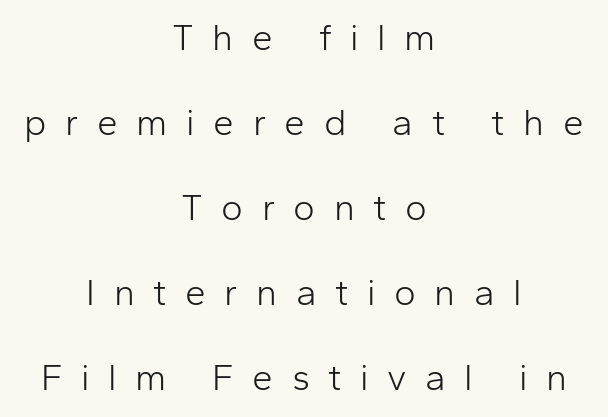
Q: Is the text bold? A: No.
Q: Is the text italic (slanted)? A: No, it is upright.
Q: Is the typeface a serif or a sans-serif typeface? A: Sans-serif.
Q: Is the text underlined? A: No.
Q: How is the paragraph aligned? A: Centered.
Q: Is the spacing between letters normal or unusually wide? A: Unusually wide.
Q: Is the spacing between lines tight, normal or loose? A: Loose.
Q: Width (condensed, normal, or wide)? A: Normal.
Q: Stroke contrast? A: Low.
Q: x-height? A: Medium.
Q: Monospaced? A: No.
